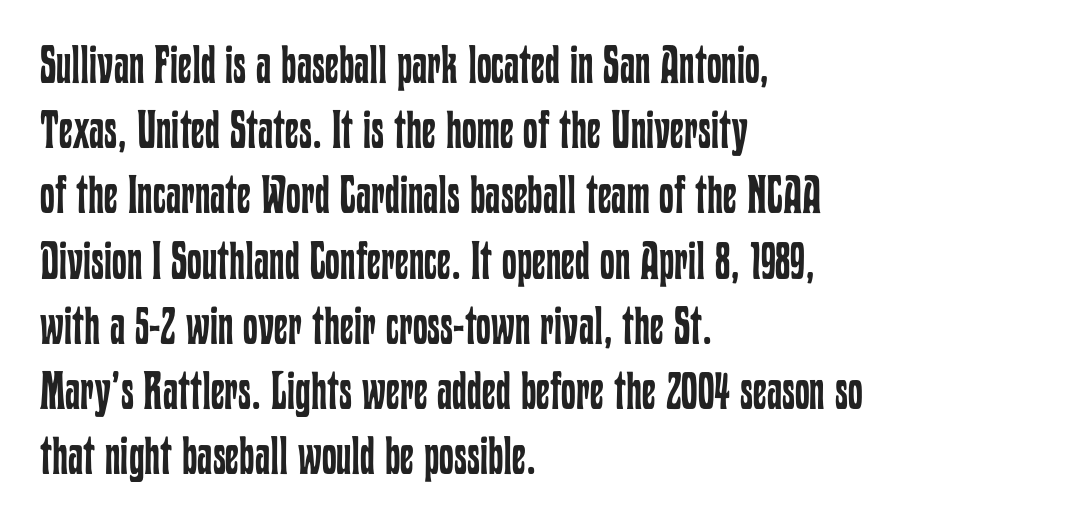
Q: Is the text bold? A: No.
Q: Is the text italic (slanted)? A: No, it is upright.
Q: Is the text underlined? A: No.
Q: How is the paragraph aligned? A: Left-aligned.
Q: Is the spacing between letters normal or unusually wide? A: Normal.
Q: Width (condensed, normal, or wide)? A: Condensed.
Q: Stroke contrast? A: Low.
Q: x-height? A: Medium.
Q: Monospaced? A: No.
